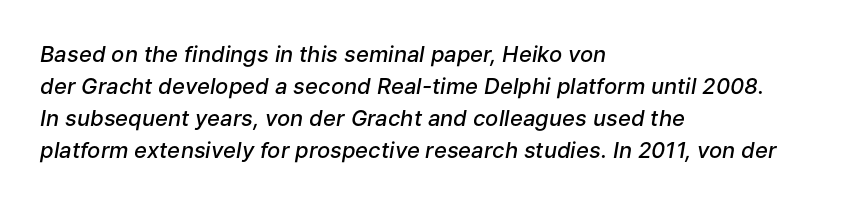
Q: Is the text bold? A: Semi-bold.
Q: Is the text italic (slanted)? A: Yes, it leans right by about 9 degrees.
Q: Is the text underlined? A: No.
Q: How is the paragraph aligned? A: Left-aligned.
Q: Is the spacing between letters normal or unusually wide? A: Normal.
Q: Is the spacing between lines tight, normal or loose? A: Normal.
